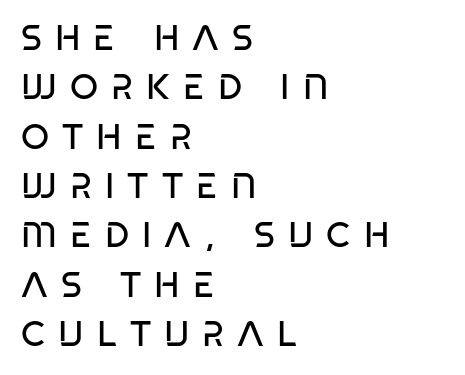
Q: Is the text bold? A: No.
Q: Is the text italic (slanted)? A: No, it is upright.
Q: Is the typeface a serif or a sans-serif typeface? A: Sans-serif.
Q: Is the text underlined? A: No.
Q: How is the paragraph aligned? A: Left-aligned.
Q: Is the spacing between letters normal or unusually wide? A: Unusually wide.
Q: Is the spacing between lines tight, normal or loose? A: Normal.
Q: Width (condensed, normal, or wide)? A: Condensed.
Q: Stroke contrast? A: Low.
Q: x-height? A: Large.
Q: Monospaced? A: No.
